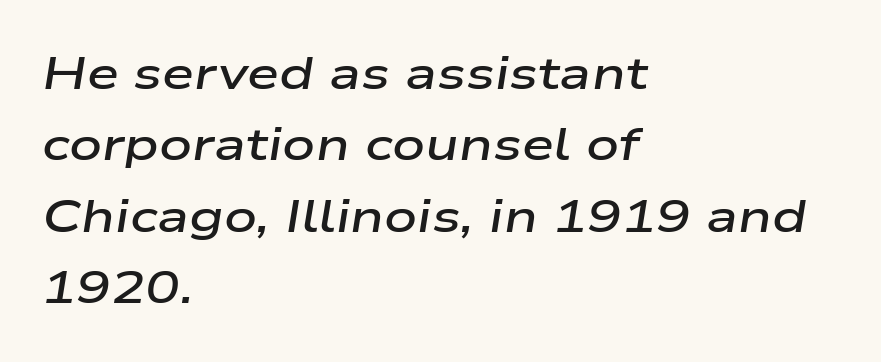
The passage shown has conventional tracking throughout. Anything drawn beneath the words? Only blank space. Notice the strokes are somewhat thickened but not fully heavy: this is a semibold. Reading down the column, the eye jumps a familiar distance to each next line.
